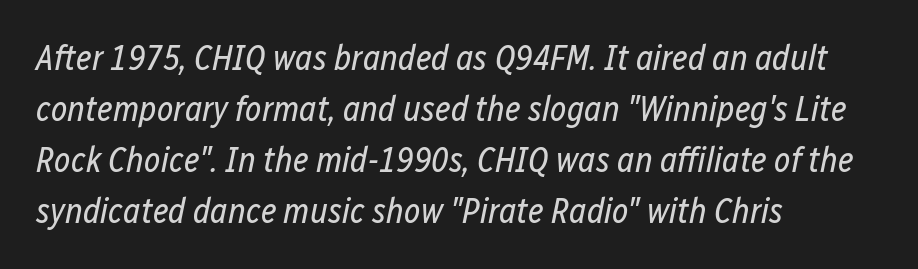
Character widths vary here, with narrow letters taking less room than wide ones. Rule under the text: the space is simply empty. Compared with typical paragraphs, the rows here are spaced about the same. Each word holds together tightly as a unit, with standard inter-letter gaps. It's the slanting kind of type.
